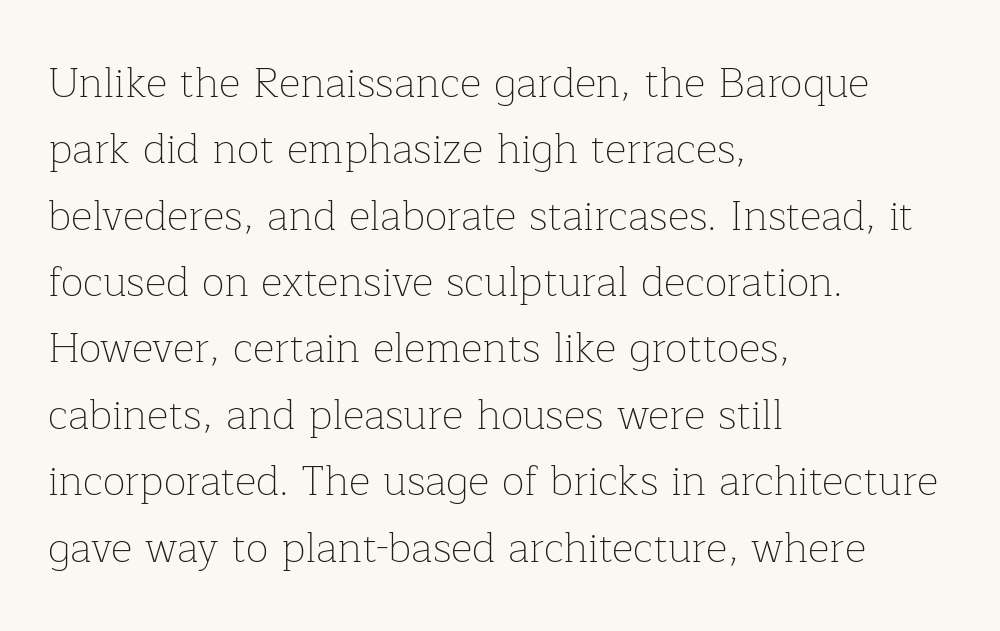
{"serif": "yes", "italic": "no", "bold": "no", "weight": "thin", "width": "normal", "stroke_contrast": "low", "x_height": "medium", "monospaced": "no", "underline": "no", "align": "left", "line_spacing": "normal", "line_spacing_ratio": 1.58, "letter_spacing": "normal", "letter_spacing_em": 0.0, "glyph_px": 42}
